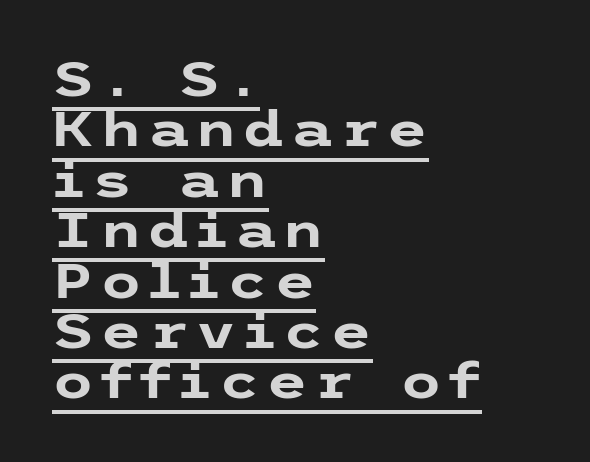
In terms of weight, the rendering is a true, heavy bold. Casual observation: everything's shoved over to the left. The sample's only ornament is a line tracing under the words. Ordinary non-slanted type is in use.
